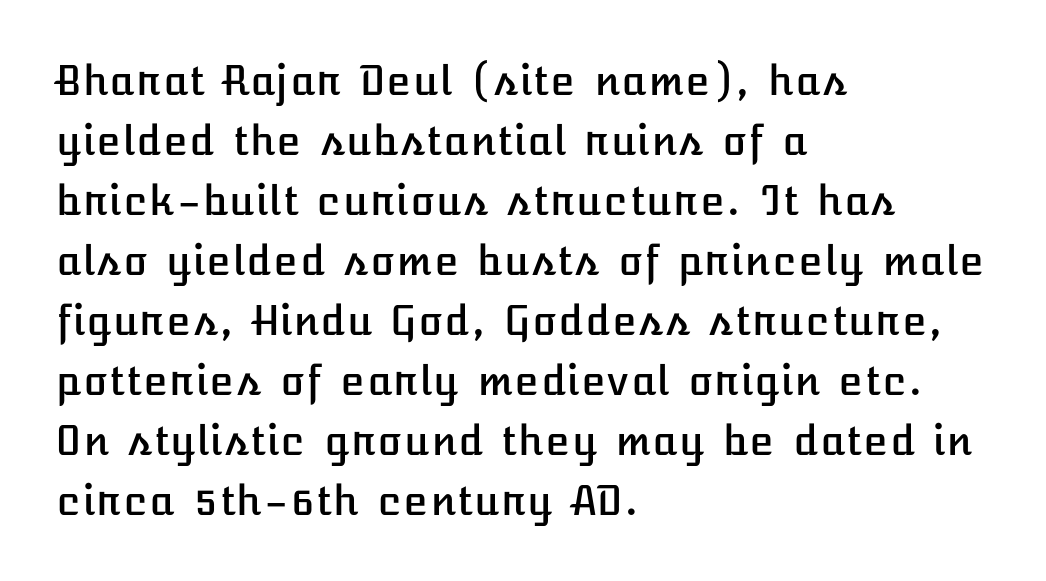
Q: Is the text italic (slanted)? A: No, it is upright.
Q: Is the text underlined? A: No.
Q: How is the paragraph aligned? A: Left-aligned.
Q: Is the spacing between letters normal or unusually wide? A: Normal.
Q: Is the spacing between lines tight, normal or loose? A: Normal.
Q: Width (condensed, normal, or wide)? A: Normal.
Q: Stroke contrast? A: Low.
Q: x-height? A: Medium.
